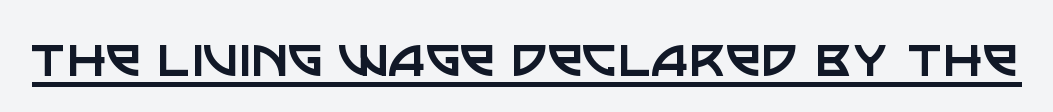
{"serif": "no", "italic": "no", "bold": "no", "weight": "regular", "width": "normal", "stroke_contrast": "low", "x_height": "large", "monospaced": "no", "underline": "yes", "letter_spacing": "normal", "letter_spacing_em": 0.0, "glyph_px": 64}
